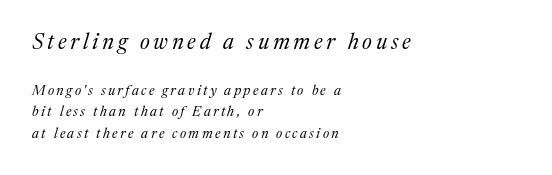
The foot of each line stays bare and open. Posture: slanted. The rendering uses a moderate line-height, typical for paragraphs. This layout puts the oversized block above and the modest block below.
